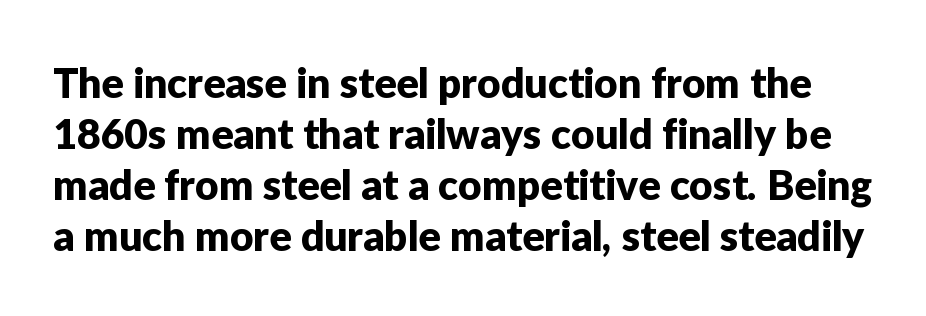
{"serif": "no", "italic": "no", "width": "normal", "stroke_contrast": "low", "x_height": "medium", "monospaced": "no", "underline": "no", "line_spacing_ratio": 1.24, "letter_spacing": "normal", "letter_spacing_em": 0.0, "glyph_px": 41}
